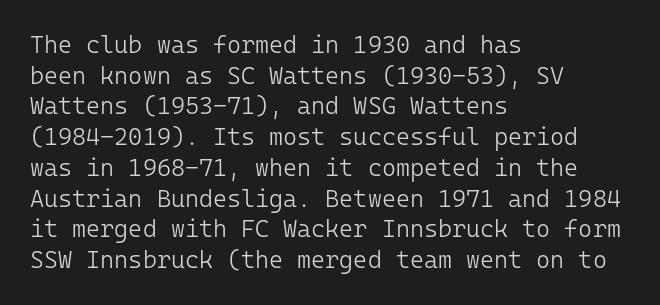
Is the type heavy? It reads as light-to-regular instead. Leftover space on each line is placed entirely after the last word. Characters follow at the spacing the type designer built in. The passage shown stacks its lines at a standard gap.
